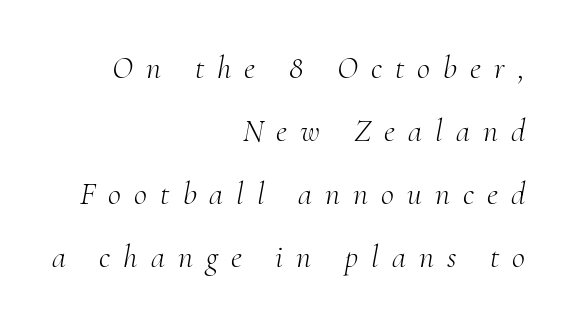
The image shows 32 px light serif type, italic (leaning right); set right-aligned, loose line spacing (1.97x), unusually wide letter spacing (+0.41 em), not underlined; medium stroke contrast and a small x-height.
